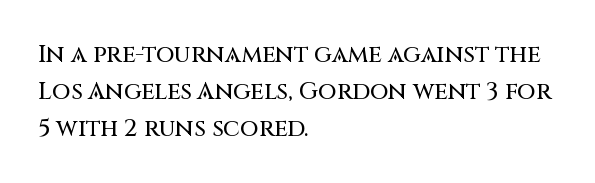
{"italic": "no", "underline": "no", "align": "left", "line_spacing": "normal", "line_spacing_ratio": 1.54, "letter_spacing": "normal", "letter_spacing_em": 0.0, "glyph_px": 24}
